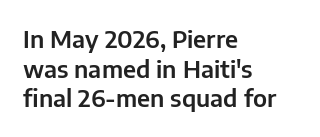
The rag falls on the right side of this text block. This sample uses an upright cut, with every glyph sitting square on the baseline. This sample uses plain, unmodified letter spacing. The strip under each line holds only bare page.
